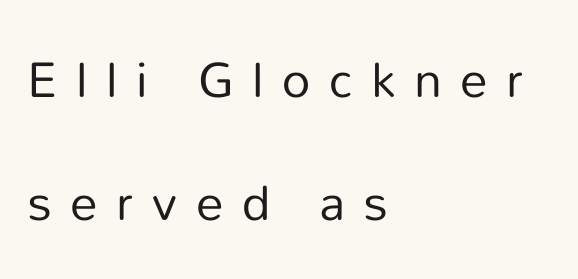
The image shows 55 px regular-weight sans-serif type, upright; set left-aligned, loose line spacing (2.23x), unusually wide letter spacing (+0.34 em), not underlined; low stroke contrast and a medium x-height.
